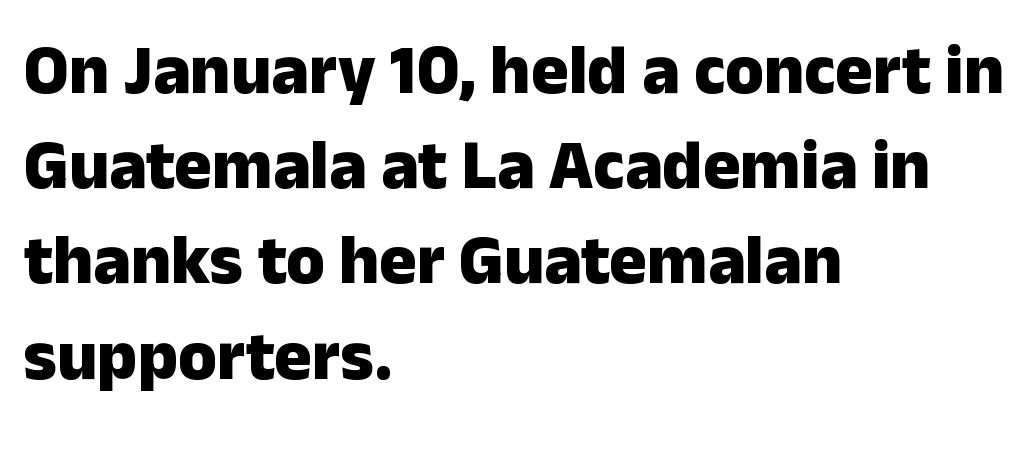
Notice how the passage keeps a crisp vertical edge on the left only. Characters remain perfectly vertical along every line. Each letter keeps its own natural width here, so spacing adapts to shape. To sum up the face: it is a sans, with no serifs. Descenders are the only things crossing below the line.
